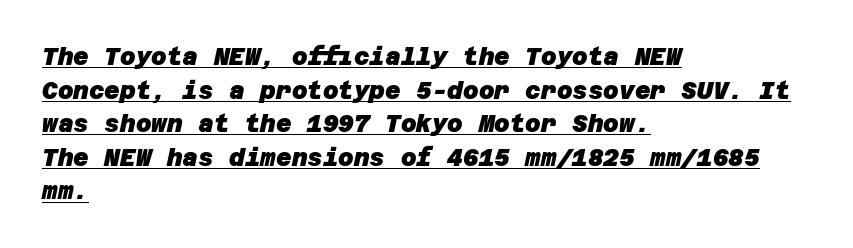
{"bold": "yes", "underline": "yes", "align": "left", "line_spacing": "normal", "line_spacing_ratio": 1.4, "letter_spacing": "normal", "letter_spacing_em": 0.0, "glyph_px": 24}
